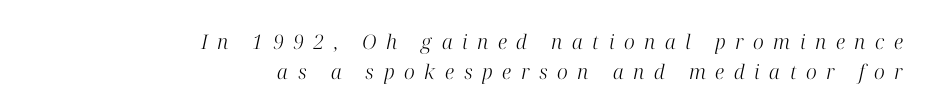
Leading matches the norm, producing a regular column. A student would call this right alignment; a typographer would say flush right, rag left. Display-style spreading of the glyphs; the letterfit is very open. Quick note: underline off.
